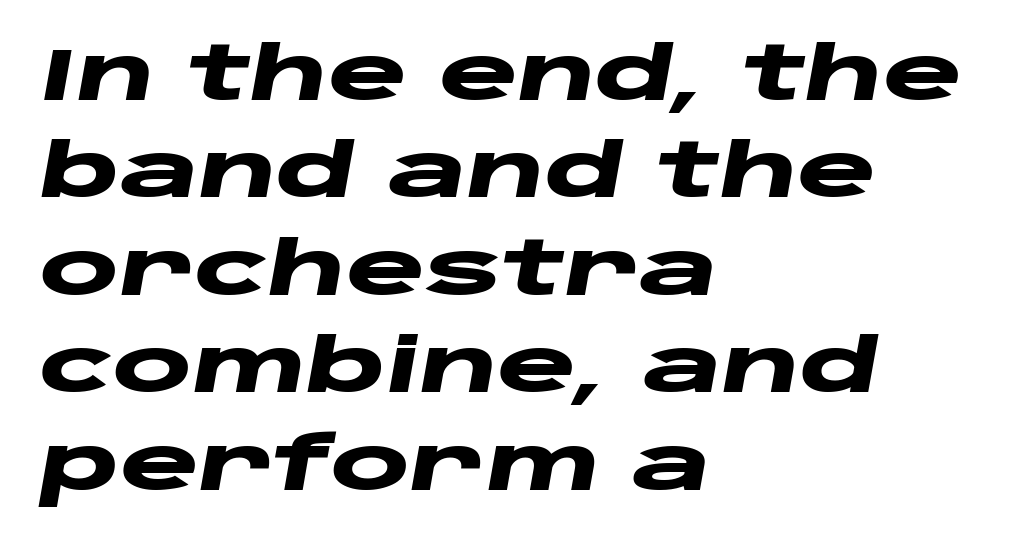
Q: Is the text bold? A: Yes.
Q: Is the text italic (slanted)? A: Yes, it leans right by about 10 degrees.
Q: Is the text underlined? A: No.
Q: How is the paragraph aligned? A: Left-aligned.
Q: Is the spacing between letters normal or unusually wide? A: Normal.
Q: Is the spacing between lines tight, normal or loose? A: Normal.
Q: Width (condensed, normal, or wide)? A: Wide.
Q: Stroke contrast? A: Low.
Q: x-height? A: Large.
Q: Monospaced? A: No.
